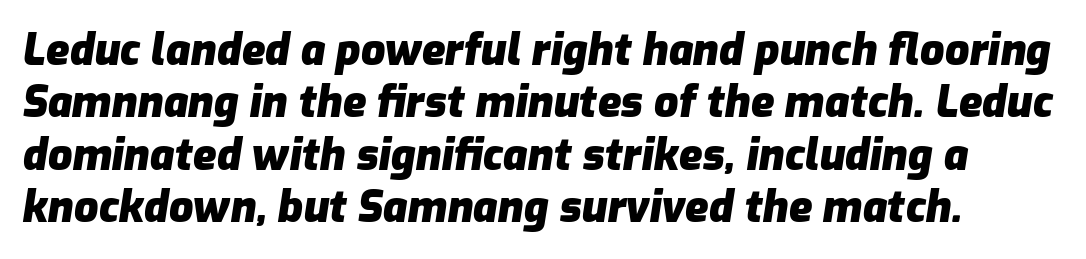
The image shows 43 px heavy type, italic (leaning right); set line spacing 1.22x, normal letter spacing, not underlined; low stroke contrast and a medium x-height.
